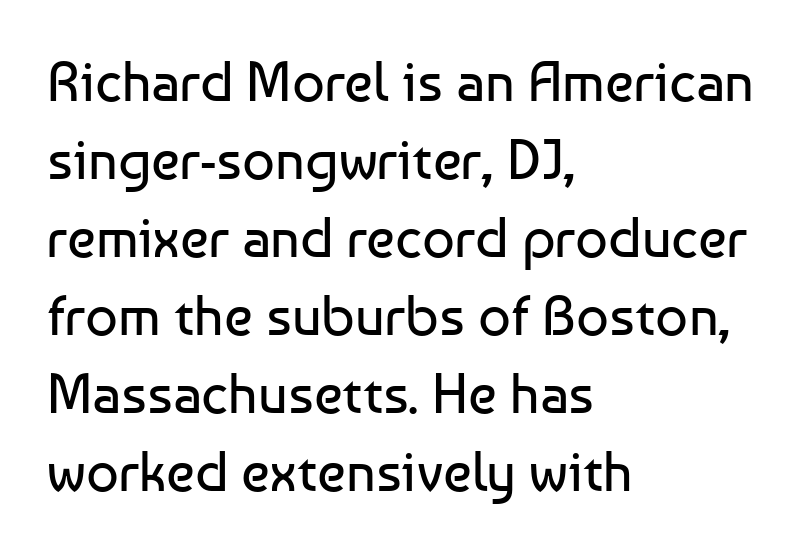
The paragraph has a hard left edge and a soft right edge. Does the lettering tilt? It doesn't — this is upright. If you measured baseline to baseline, you'd find a middling distance. A typesetter would call this proportional, since set widths differ per character.
